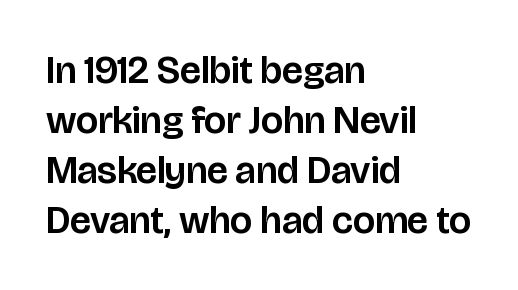
{"serif": "no", "italic": "no", "width": "normal", "stroke_contrast": "low", "x_height": "large", "monospaced": "no", "underline": "no", "align": "left", "line_spacing": "normal", "line_spacing_ratio": 1.28, "letter_spacing": "normal", "letter_spacing_em": 0.0, "glyph_px": 39}
